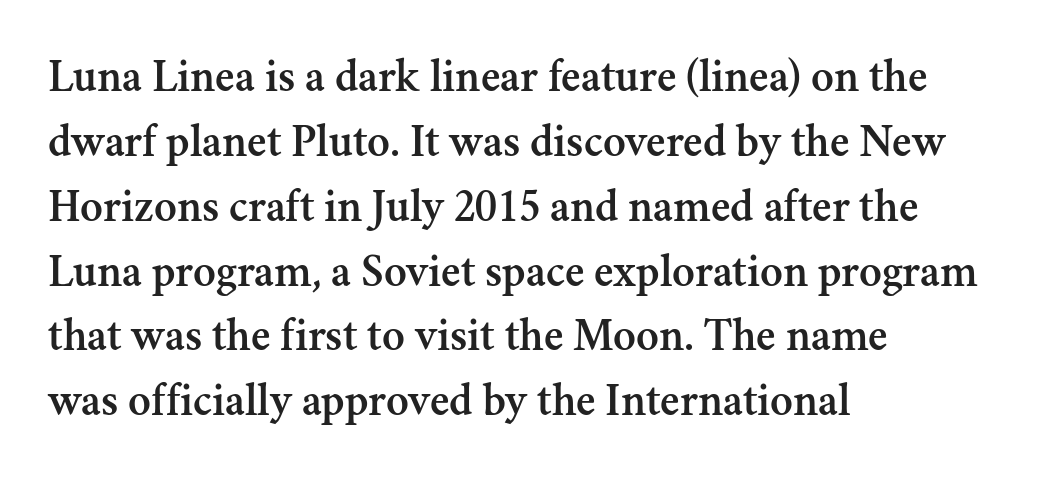
The image shows 47 px serif type, upright; set left-aligned, normal line spacing (1.38x), normal letter spacing, not underlined; medium stroke contrast and a small x-height.
